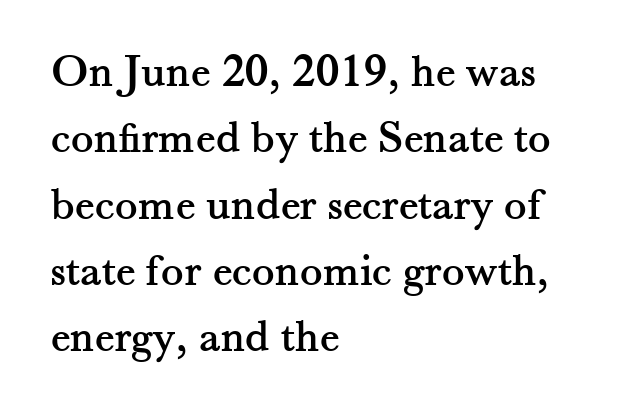
Q: Is the text italic (slanted)? A: No, it is upright.
Q: Is the typeface a serif or a sans-serif typeface? A: Serif.
Q: Is the text underlined? A: No.
Q: How is the paragraph aligned? A: Left-aligned.
Q: Is the spacing between letters normal or unusually wide? A: Normal.
Q: Is the spacing between lines tight, normal or loose? A: Normal.
Q: Width (condensed, normal, or wide)? A: Normal.
Q: Stroke contrast? A: Medium.
Q: x-height? A: Small.
Q: Monospaced? A: No.
